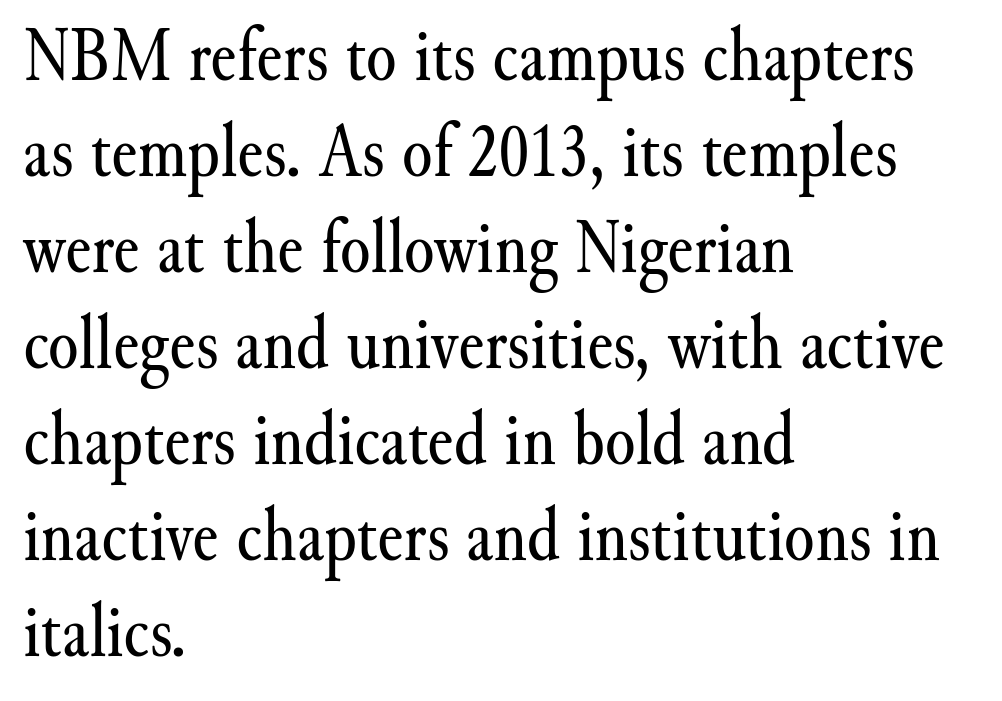
The image shows 78 px regular-weight serif type, upright; set left-aligned, line spacing 1.23x, normal letter spacing, not underlined; medium stroke contrast and a small x-height.
